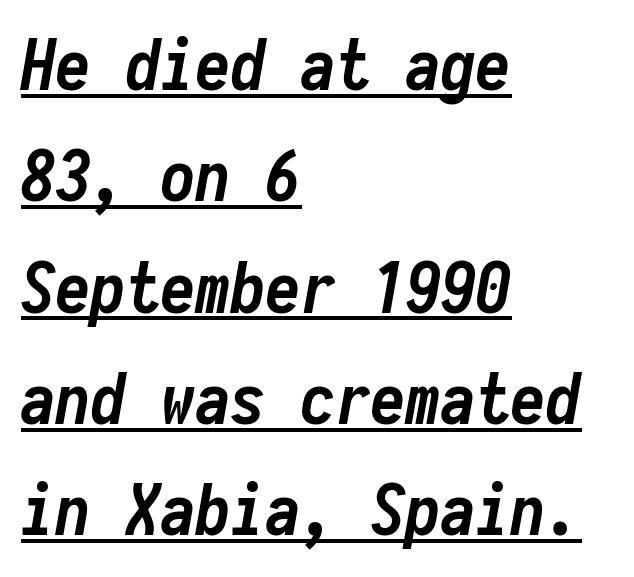
Is the type bold? Yes — the strokes are clearly thick and heavy. One glance says typical: line gaps are just what's usual. Default kerning and tracking; the words read as compact shapes. The letters march in equal steps, a hallmark of fixed-pitch type.
